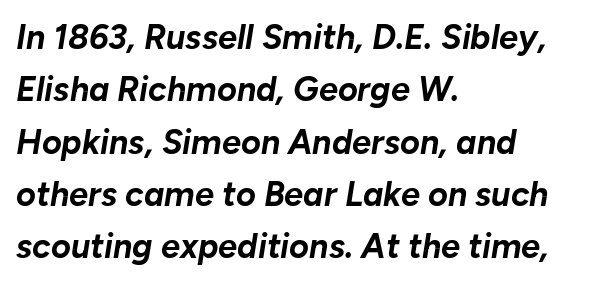
The block of text has a typical density, with ordinary space between rows. The sample has been set heavy, in full bold. The passage shown is typed in a proportional face where columns would drift. Left-aligned paragraph, ragged on the right. Letters rest on an invisible, unmarked baseline. Look at the tracking — it's just the regular setting, nothing added.
